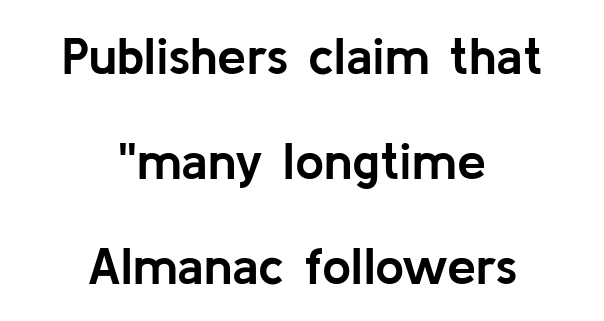
Quick note: not italic, upright. The face used here has the dense, thick strokes of a bold. Inter-character spacing is left at the font's built-in metrics. The block of text is sparse from top to bottom, with ample space between rows. Words float on clear page, feet unadorned. The characters display no serif detailing; their extremities are plain.
